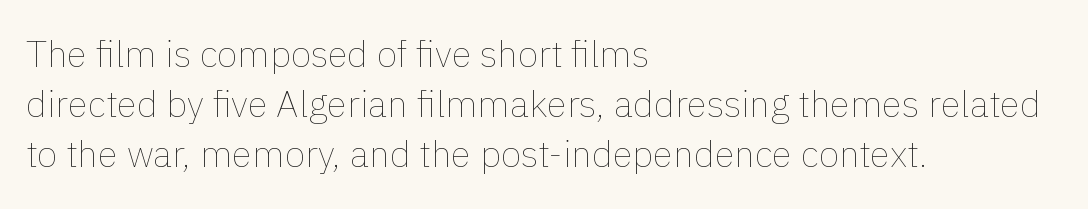
Q: Is the text bold? A: No.
Q: Is the text italic (slanted)? A: No, it is upright.
Q: Is the text underlined? A: No.
Q: How is the paragraph aligned? A: Left-aligned.
Q: Is the spacing between letters normal or unusually wide? A: Normal.
Q: Is the spacing between lines tight, normal or loose? A: Normal.
Q: Width (condensed, normal, or wide)? A: Normal.
Q: Stroke contrast? A: Low.
Q: x-height? A: Medium.
Q: Monospaced? A: No.
